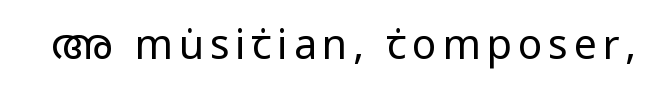
Look at the bottom of the vertical strokes: they stop flat, with no serifs. Italic? Not at all — the glyphs are vertical. You could not count columns in this text — the font is proportionally spaced. The words here are not underlined. The weight tops out at a normal text grade.
